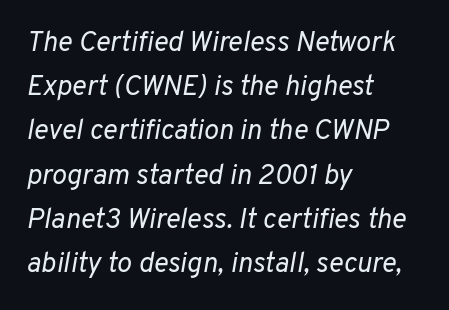
Bare-footed words on every line. The specimen reads as italic at a glance. Evenly set lines give the paragraph a standard silhouette. This sample has the flowing, uneven cadence of proportional lettering.
